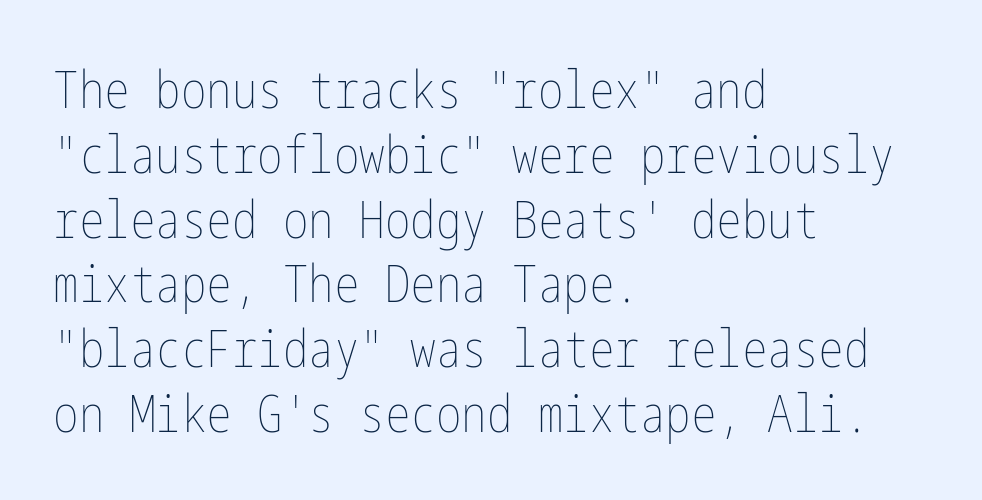
The image shows 51 px thin, condensed type, upright; set left-aligned, normal line spacing (1.27x), normal letter spacing, not underlined; low stroke contrast and a medium x-height.
